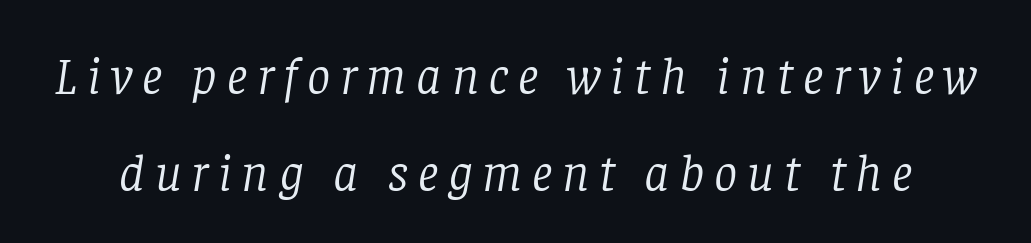
The image shows 52 px light serif type, italic (leaning right); set line spacing 1.87x, not underlined; low stroke contrast and a large x-height.
